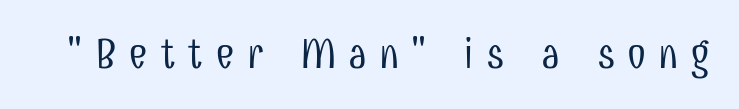
{"serif": "no", "italic": "no", "bold": "no", "weight": "light", "width": "condensed", "stroke_contrast": "low", "x_height": "medium", "monospaced": "no", "underline": "no", "letter_spacing": "wide", "letter_spacing_em": 0.28, "glyph_px": 43}
